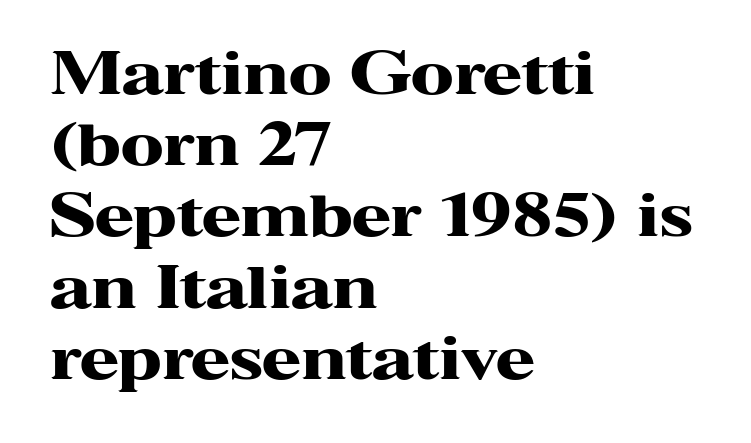
{"serif": "yes", "italic": "no", "bold": "yes", "weight": "heavy", "width": "wide", "stroke_contrast": "high", "x_height": "medium", "monospaced": "no", "underline": "no", "align": "left", "line_spacing": "normal", "line_spacing_ratio": 1.25, "letter_spacing": "normal", "letter_spacing_em": 0.0, "glyph_px": 57}
